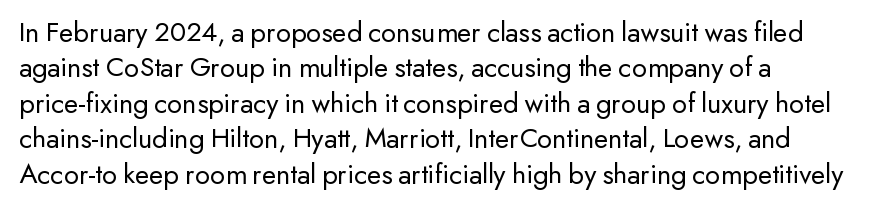
{"serif": "no", "italic": "no", "bold": "no", "weight": "regular", "width": "normal", "stroke_contrast": "low", "x_height": "small", "monospaced": "no", "underline": "no", "line_spacing_ratio": 1.22, "letter_spacing": "normal", "letter_spacing_em": 0.0, "glyph_px": 29}
